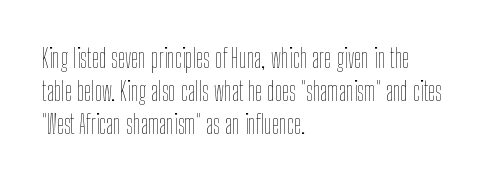
Check the space under the baseline: it is left empty. Posture: upright roman. Is the type heavy? It reads as light-to-regular instead. One-word summary of the alignment: left. The line-height multiplier appears to be the usual default.
